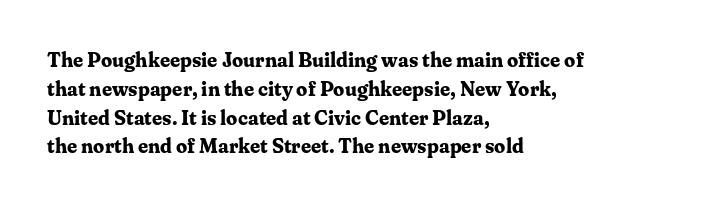
Line starts are locked; line ends wander. Bold? Absolutely — the strokes are thick and heavy. Nobody touched the tracking dial on this one. Bare-footed words on every line. These lines sit exactly where default settings would place them.
